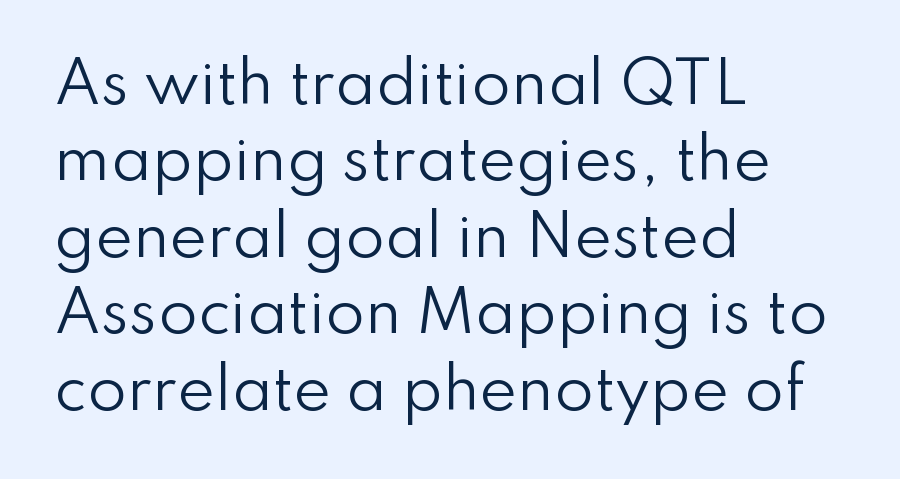
The image shows 57 px regular-weight sans-serif type, upright; set left-aligned, normal line spacing (1.34x), normal letter spacing, not underlined; low stroke contrast and a small x-height.
